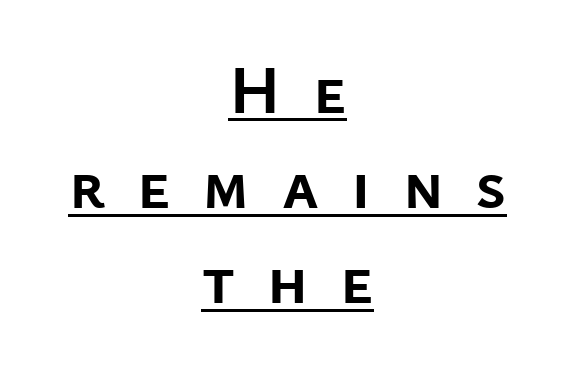
Q: Is the text bold? A: Yes.
Q: Is the text italic (slanted)? A: No, it is upright.
Q: Is the typeface a serif or a sans-serif typeface? A: Sans-serif.
Q: Is the text underlined? A: Yes.
Q: How is the paragraph aligned? A: Centered.
Q: Is the spacing between letters normal or unusually wide? A: Unusually wide.
Q: Is the spacing between lines tight, normal or loose? A: Normal.
Q: Width (condensed, normal, or wide)? A: Normal.
Q: Stroke contrast? A: Low.
Q: x-height? A: Medium.
Q: Monospaced? A: No.
